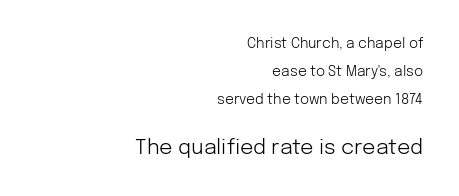
The image shows 21 px text type, upright; set right-aligned, loose line spacing (2.01x), normal letter spacing, not underlined; the second (bottom) block is 1.5x larger.
